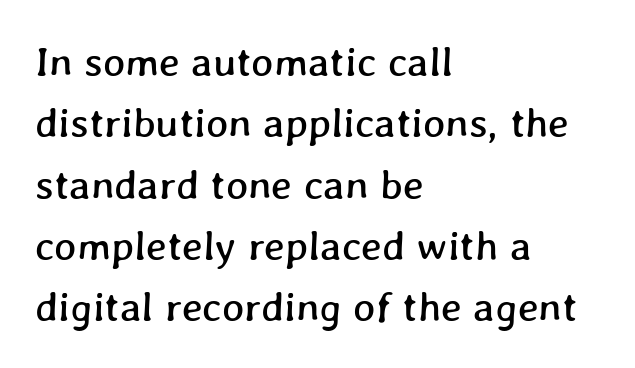
The image shows 42 px text type; set left-aligned, normal line spacing (1.46x), normal letter spacing, not underlined; low stroke contrast and a medium x-height.
